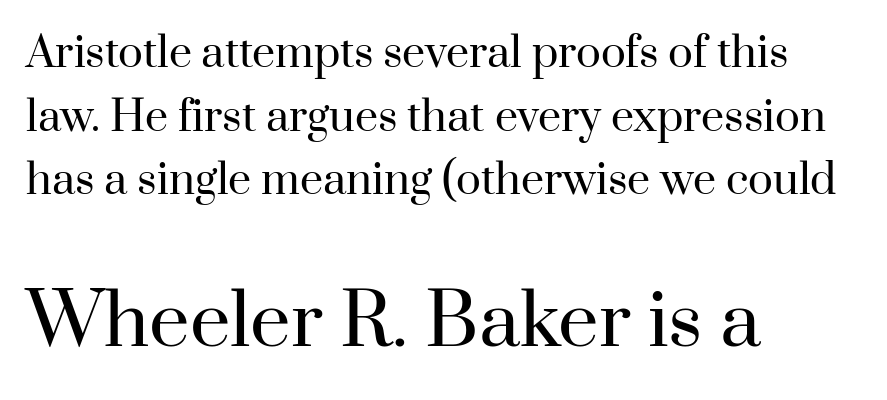
{"serif": "yes", "italic": "no", "bold": "no", "weight": "regular", "width": "normal", "stroke_contrast": "high", "x_height": "small", "monospaced": "no", "underline": "no", "align": "left", "line_spacing": "normal", "line_spacing_ratio": 1.55, "letter_spacing": "normal", "letter_spacing_em": 0.0, "larger_block": "second", "size_ratio": 1.76, "glyph_px": 72}
